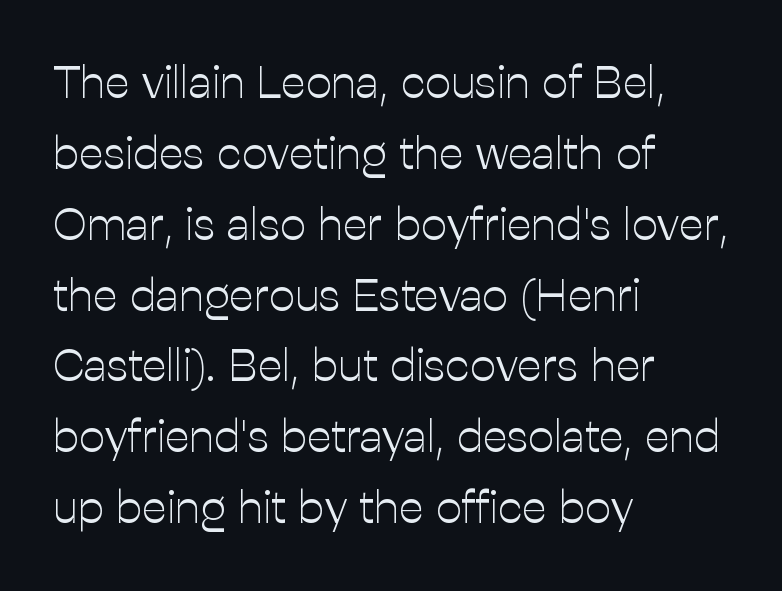
The image shows 46 px light sans-serif type, upright; set left-aligned, normal line spacing (1.54x), normal letter spacing, not underlined; low stroke contrast and a medium x-height.
